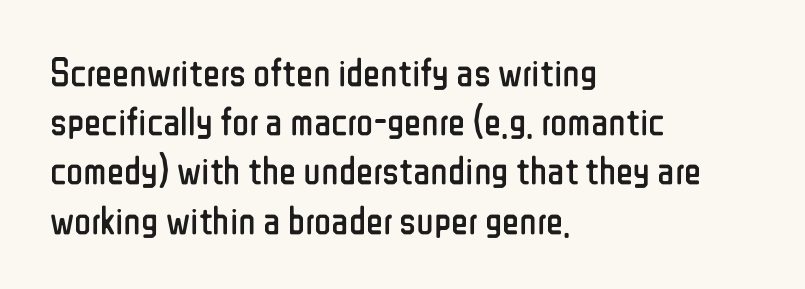
Varying glyph widths throughout — classic text-font behaviour. Underlining? Definitely not there. Quick note: not italic, upright. You could call the tracking neutral — neither tight nor loose.
